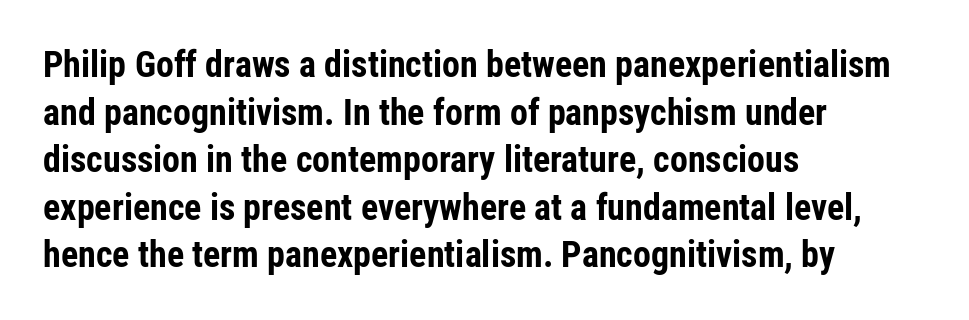
Q: Is the text bold? A: Yes.
Q: Is the text italic (slanted)? A: No, it is upright.
Q: Is the typeface a serif or a sans-serif typeface? A: Sans-serif.
Q: Is the text underlined? A: No.
Q: How is the paragraph aligned? A: Left-aligned.
Q: Is the spacing between letters normal or unusually wide? A: Normal.
Q: Is the spacing between lines tight, normal or loose? A: Normal.
Q: Width (condensed, normal, or wide)? A: Condensed.
Q: Stroke contrast? A: Low.
Q: x-height? A: Medium.
Q: Monospaced? A: No.
